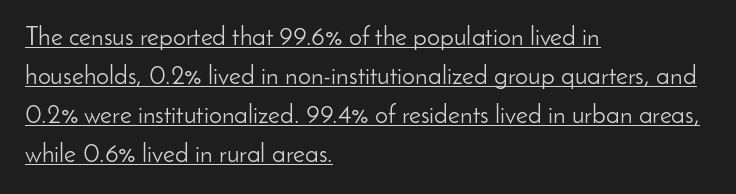
{"italic": "no", "bold": "no", "underline": "yes", "align": "left", "line_spacing": "normal", "line_spacing_ratio": 1.5, "letter_spacing": "normal", "letter_spacing_em": 0.0, "glyph_px": 26}
